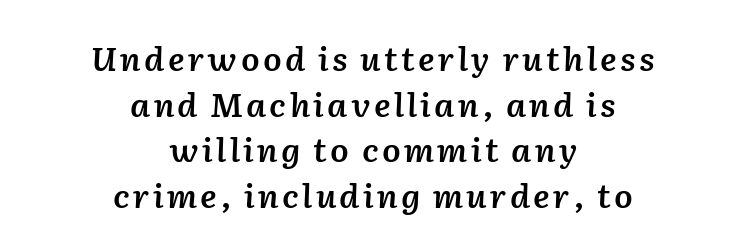
Q: Is the text bold? A: Semi-bold.
Q: Is the text italic (slanted)? A: Yes, it leans right by about 2 degrees.
Q: Is the text underlined? A: No.
Q: How is the paragraph aligned? A: Centered.
Q: Is the spacing between lines tight, normal or loose? A: Normal.
Q: Width (condensed, normal, or wide)? A: Normal.
Q: Stroke contrast? A: Low.
Q: x-height? A: Medium.
Q: Monospaced? A: No.
